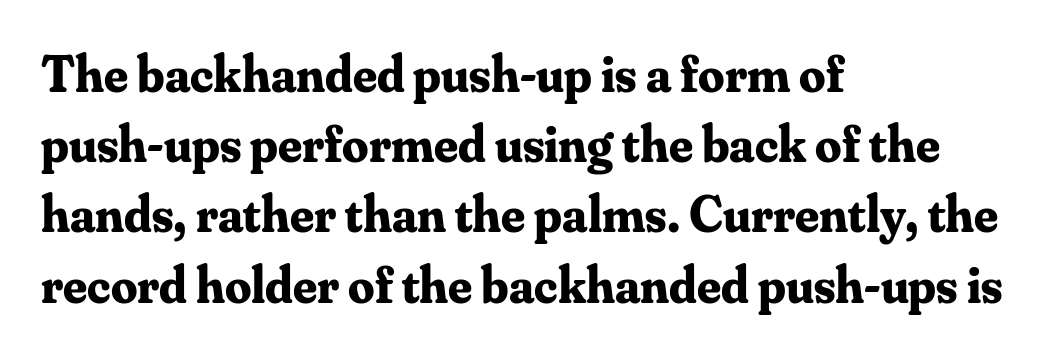
The image shows 52 px bold serif type, upright; set left-aligned, normal line spacing (1.35x), normal letter spacing, not underlined; medium stroke contrast and a small x-height.
